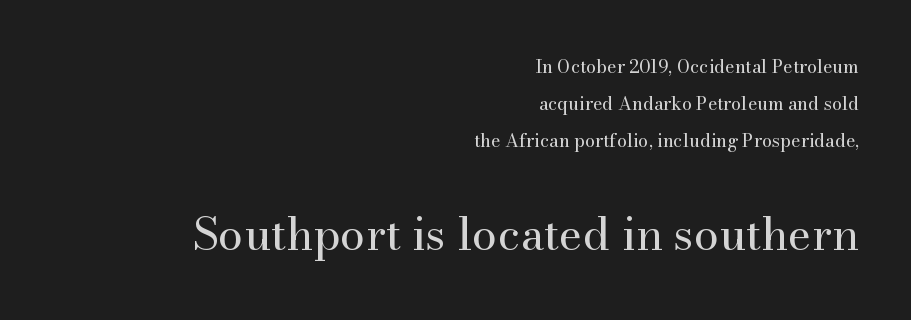
{"serif": "yes", "italic": "no", "bold": "no", "weight": "regular", "width": "normal", "stroke_contrast": "medium", "x_height": "small", "monospaced": "no", "underline": "no", "align": "right", "line_spacing": "loose", "line_spacing_ratio": 2.05, "letter_spacing": "normal", "letter_spacing_em": 0.0, "larger_block": "second", "size_ratio": 2.5, "glyph_px": 45}
